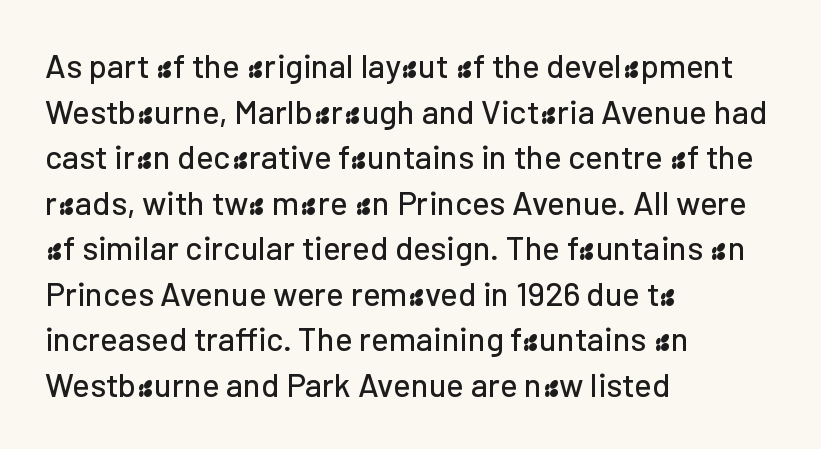
The designer went with a sans here, leaving each stem footless. The setting favours the left margin, as ordinary paragraphs usually do. Regular leading. You could not count columns in this text — the font is proportionally spaced.
